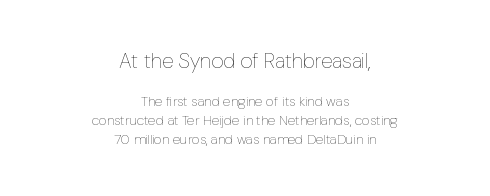
Q: Is the text bold? A: No.
Q: Is the text italic (slanted)? A: No, it is upright.
Q: Is the text underlined? A: No.
Q: How is the paragraph aligned? A: Centered.
Q: Is the spacing between letters normal or unusually wide? A: Normal.
Q: Is the spacing between lines tight, normal or loose? A: Normal.
Q: Which block of text is set in a larger size, the first (top) or the second (bottom)? A: The first (top) one.
